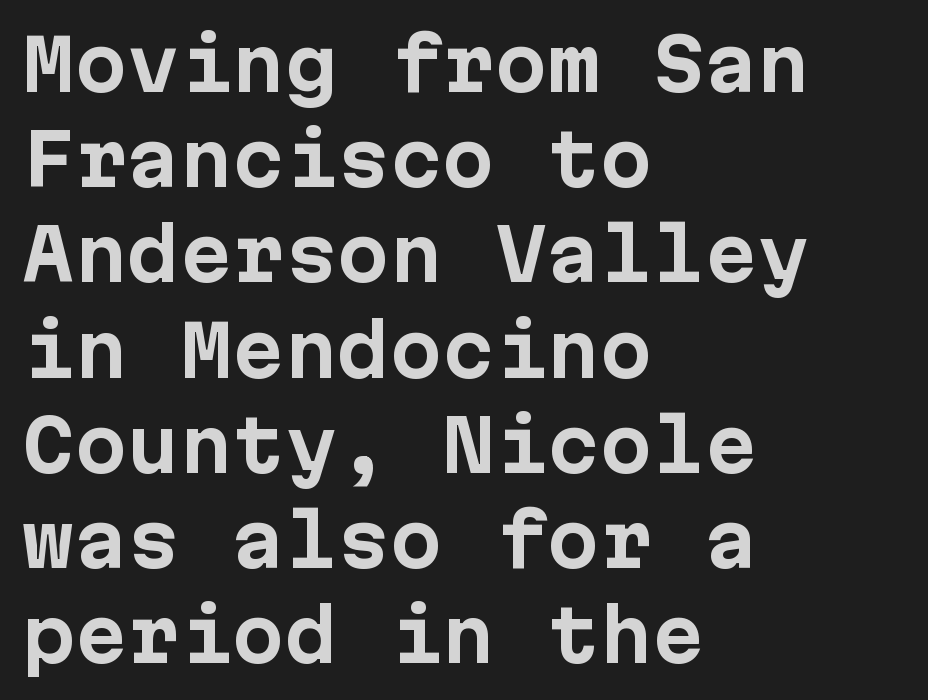
{"serif": "no", "italic": "no", "bold": "yes", "weight": "bold", "width": "normal", "stroke_contrast": "low", "x_height": "medium", "monospaced": "yes", "underline": "no", "align": "left", "line_spacing": "normal", "line_spacing_ratio": 1.36, "letter_spacing": "normal", "letter_spacing_em": 0.0, "glyph_px": 70}
